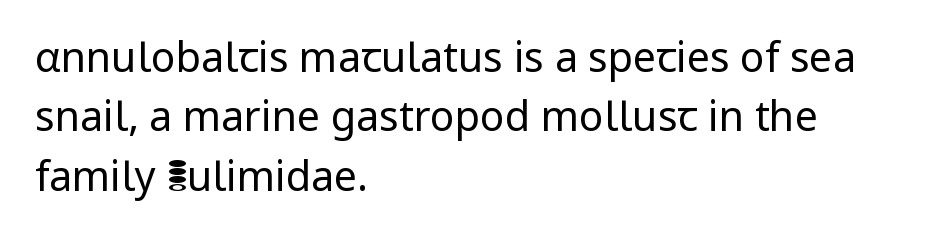
The image shows 41 px regular-weight sans-serif type, upright; set left-aligned, normal line spacing (1.45x), normal letter spacing, not underlined; low stroke contrast and a medium x-height.
